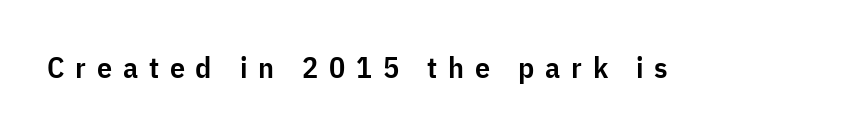
Designer's note — italics off, roman on. Is this a sans? Yes — the strokes have no serifs. Proportional: the letters do not fall into vertical columns. Anything drawn beneath the words? Only blank space.
